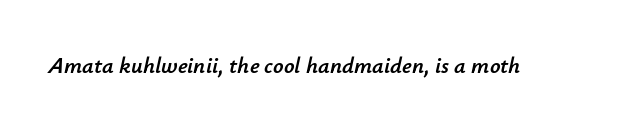
Honestly, there is no underline to notice here at all. What stands out about the letter spacing? Nothing — it is the standard amount. Compared with ordinary roman type, these characters are visibly tilted.
